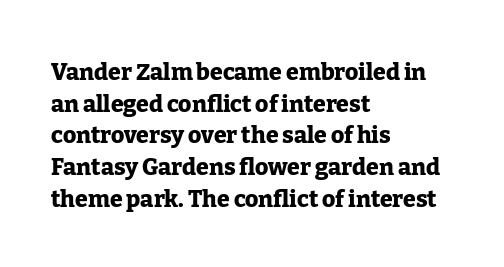
Q: Is the text bold? A: Yes.
Q: Is the text italic (slanted)? A: No, it is upright.
Q: Is the text underlined? A: No.
Q: How is the paragraph aligned? A: Left-aligned.
Q: Is the spacing between letters normal or unusually wide? A: Normal.
Q: Is the spacing between lines tight, normal or loose? A: Normal.
